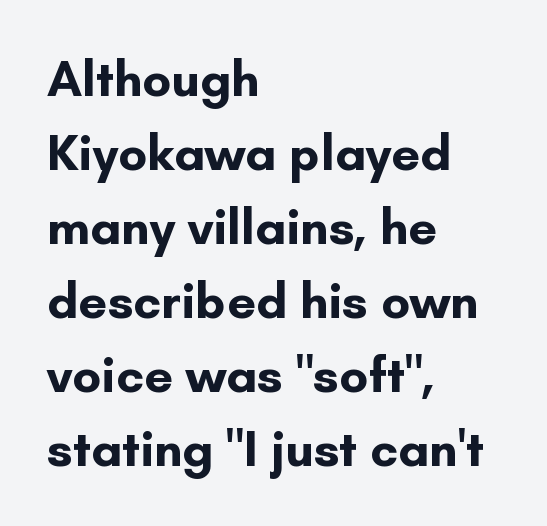
Q: Is the text bold? A: Yes.
Q: Is the text italic (slanted)? A: No, it is upright.
Q: Is the typeface a serif or a sans-serif typeface? A: Sans-serif.
Q: Is the text underlined? A: No.
Q: How is the paragraph aligned? A: Left-aligned.
Q: Is the spacing between letters normal or unusually wide? A: Normal.
Q: Is the spacing between lines tight, normal or loose? A: Normal.
Q: Width (condensed, normal, or wide)? A: Normal.
Q: Stroke contrast? A: Low.
Q: x-height? A: Small.
Q: Monospaced? A: No.
